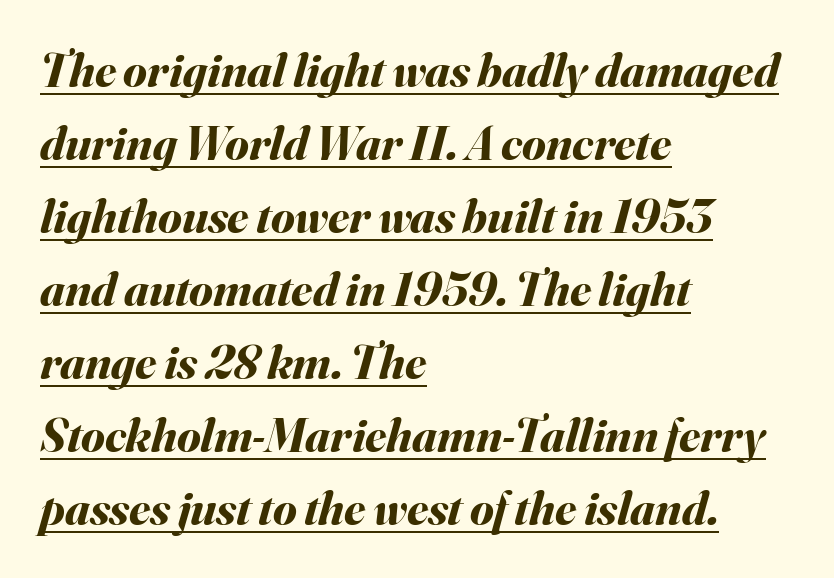
The image shows 48 px bold type, italic (leaning right); set left-aligned, normal line spacing (1.52x), normal letter spacing, underlined; medium stroke contrast and a small x-height.
